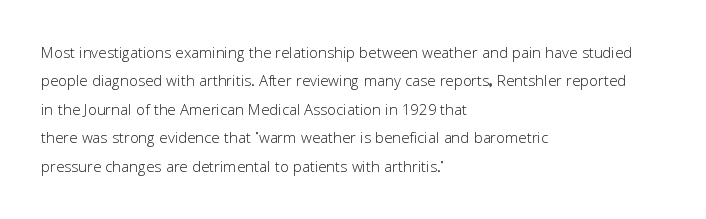
Glyph-to-glyph distance matches everyday printed text. One glance says typical: line gaps are just what's usual. A bare baseline throughout the passage. Does the lettering tilt? It doesn't — this is upright.
